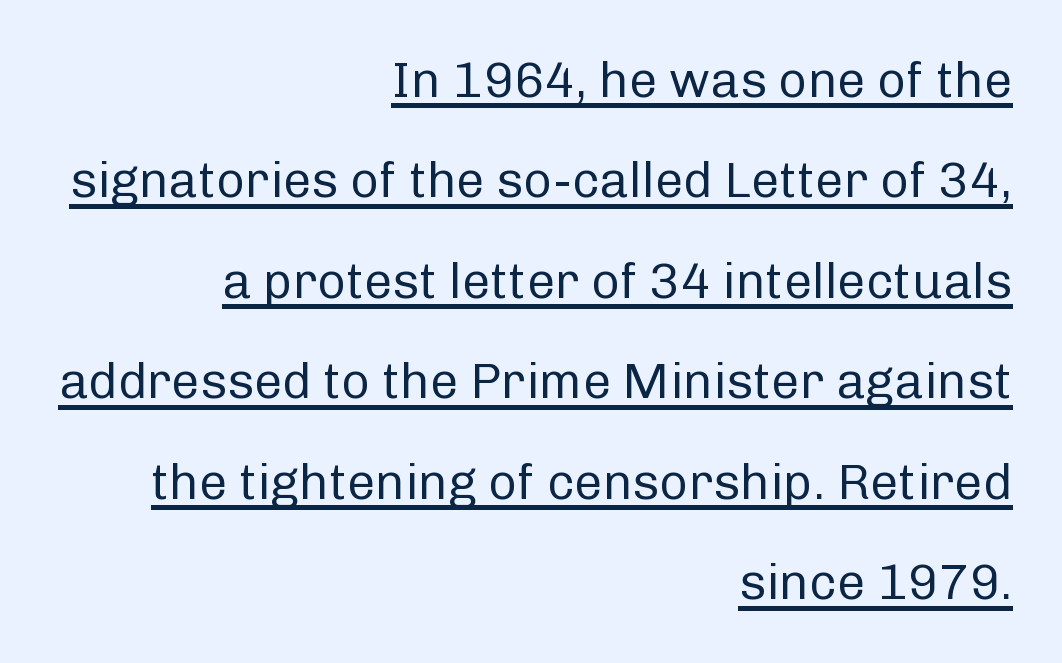
The font's upright variant was chosen for this text. The type family on display is of the sans-serif kind. The letters advance in unequal steps, a hallmark of proportional type. The rendering anchors every line to the right-hand side.
